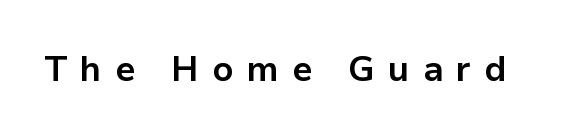
{"serif": "no", "italic": "no", "bold": "yes", "weight": "bold", "width": "normal", "stroke_contrast": "low", "x_height": "medium", "monospaced": "no", "underline": "no", "letter_spacing": "wide", "letter_spacing_em": 0.38, "glyph_px": 35}
